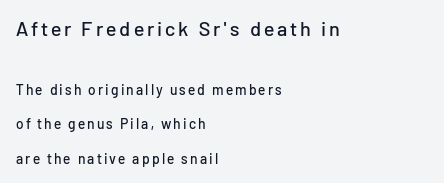
This is roman type, the default non-slanted kind. Clear beneath every line of the passage. You could fit nearly another row in the gap between these rows. A student would call this left alignment; a typographer would say flush left, rag right. The earlier block is typeset at a bigger size than the later block.
